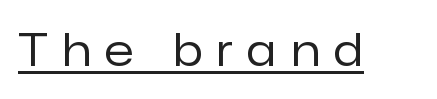
Q: Is the text bold? A: No.
Q: Is the text italic (slanted)? A: No, it is upright.
Q: Is the typeface a serif or a sans-serif typeface? A: Sans-serif.
Q: Is the text underlined? A: Yes.
Q: Is the spacing between letters normal or unusually wide? A: Unusually wide.
Q: Width (condensed, normal, or wide)? A: Normal.
Q: Stroke contrast? A: Low.
Q: x-height? A: Medium.
Q: Monospaced? A: No.
